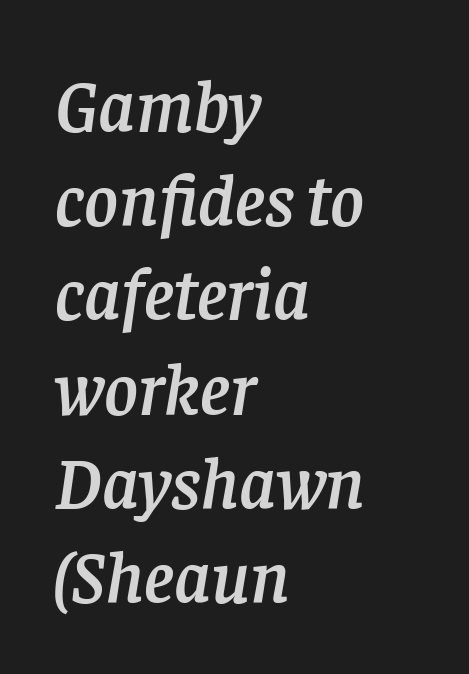
Bare-footed words on every line. The passage shown is typed in a proportional face where columns would drift. The rendering keeps characters at their native spacing. The passage is arranged the way most books set body copy — flush left. The passage shown leans; its letterforms are oblique. Normally led — the rows are evenly, conventionally spaced.
